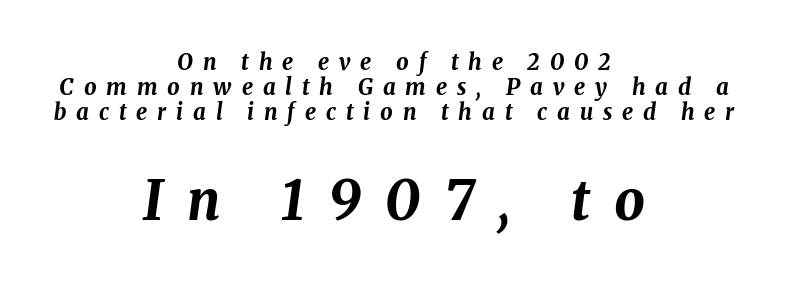
{"italic": "yes", "lean": "right", "slant_degrees": 8, "bold": "yes", "weight": "bold", "width": "normal", "stroke_contrast": "medium", "x_height": "medium", "monospaced": "no", "underline": "no", "align": "center", "line_spacing": "tight", "line_spacing_ratio": 1.13, "letter_spacing": "wide", "letter_spacing_em": 0.45, "larger_block": "second", "size_ratio": 2.45, "glyph_px": 54}
